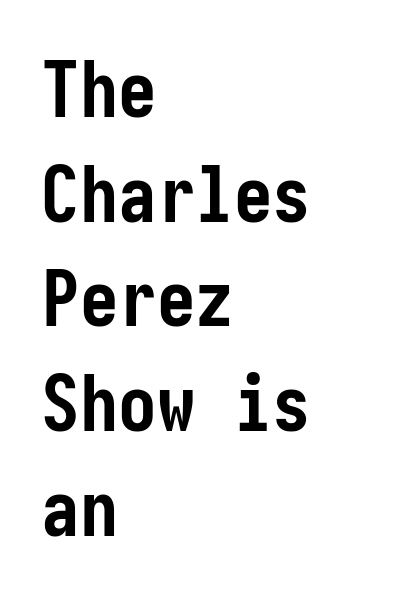
Does the type have serifs? No, each stem ends abruptly. Lines of text with bare space underneath. Line spacing here is normal. The type is set solid horizontally, with unmodified tracking. These lines are set flush left with a ragged right edge.
